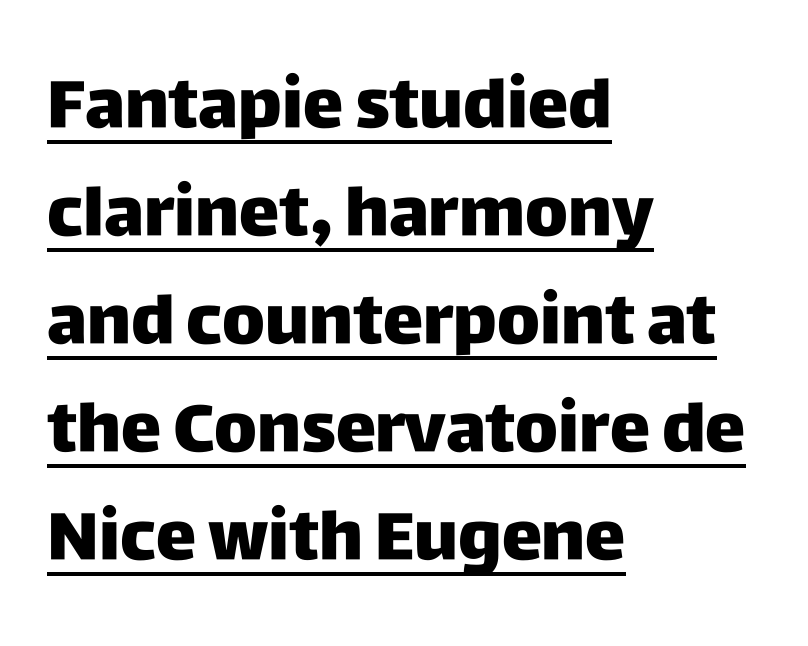
Q: Is the text bold? A: Yes.
Q: Is the text italic (slanted)? A: No, it is upright.
Q: Is the typeface a serif or a sans-serif typeface? A: Sans-serif.
Q: Is the text underlined? A: Yes.
Q: How is the paragraph aligned? A: Left-aligned.
Q: Is the spacing between letters normal or unusually wide? A: Normal.
Q: Is the spacing between lines tight, normal or loose? A: Normal.
Q: Width (condensed, normal, or wide)? A: Normal.
Q: Stroke contrast? A: Low.
Q: x-height? A: Large.
Q: Monospaced? A: No.
